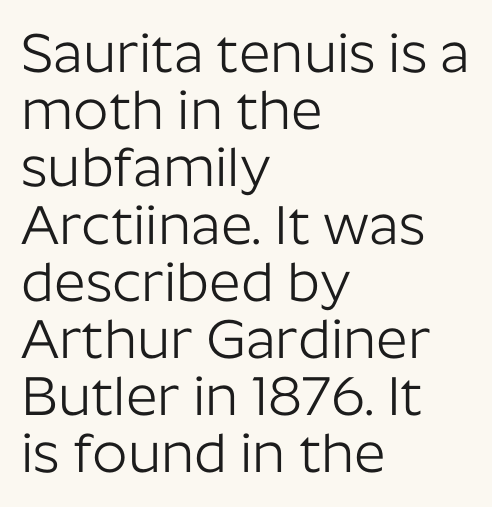
A student would call this left alignment; a typographer would say flush left, rag right. Rendered with straight, roman letterforms. Between one letter and the next there's only the usual sliver of space. Does the type have serifs? No, each stem ends abruptly. Here the designer chose a conventional face with non-uniform glyph widths.
